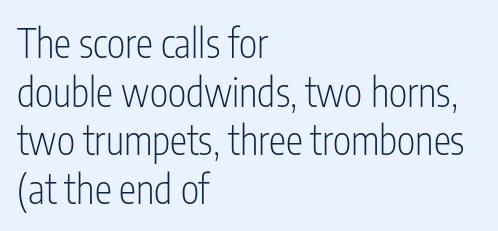
Q: Is the text bold? A: No.
Q: Is the text italic (slanted)? A: No, it is upright.
Q: Is the typeface a serif or a sans-serif typeface? A: Sans-serif.
Q: Is the text underlined? A: No.
Q: How is the paragraph aligned? A: Left-aligned.
Q: Is the spacing between letters normal or unusually wide? A: Normal.
Q: Is the spacing between lines tight, normal or loose? A: Normal.
Q: Width (condensed, normal, or wide)? A: Condensed.
Q: Stroke contrast? A: Low.
Q: x-height? A: Medium.
Q: Monospaced? A: No.
